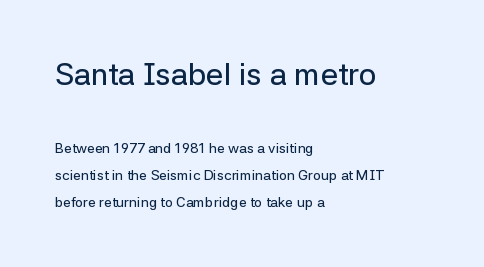
{"serif": "no", "italic": "no", "width": "normal", "stroke_contrast": "low", "x_height": "medium", "monospaced": "no", "underline": "no", "align": "left", "line_spacing": "loose", "line_spacing_ratio": 1.92, "letter_spacing": "normal", "letter_spacing_em": 0.0, "larger_block": "first", "size_ratio": 2.21, "glyph_px": 31}
